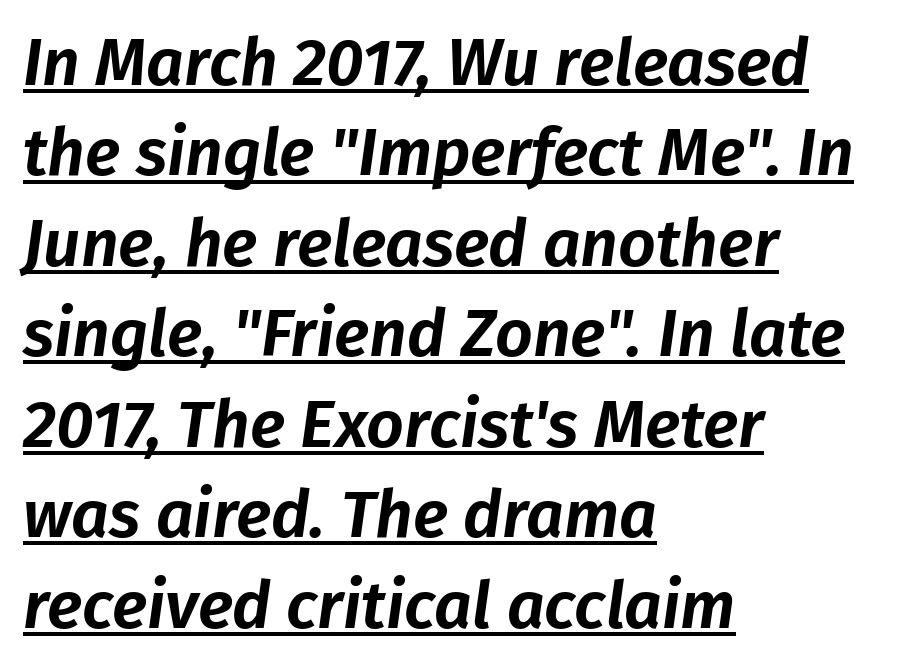
If you drew a line through each stem, it would be angled. You could call the tracking neutral — neither tight nor loose. These lines are set flush left with a ragged right edge. The glyphs are accompanied by a horizontal stroke just below them. Proportional: the letters do not fall into vertical columns. What's the leading like? Ordinary, nothing unusual.
